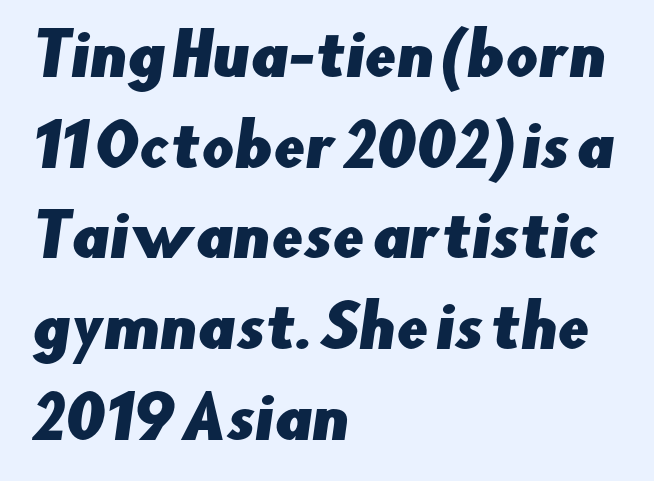
Q: Is the typeface a serif or a sans-serif typeface? A: Sans-serif.
Q: Is the text underlined? A: No.
Q: How is the paragraph aligned? A: Left-aligned.
Q: Is the spacing between letters normal or unusually wide? A: Normal.
Q: Is the spacing between lines tight, normal or loose? A: Normal.
Q: Width (condensed, normal, or wide)? A: Normal.
Q: Stroke contrast? A: Low.
Q: x-height? A: Small.
Q: Monospaced? A: No.
